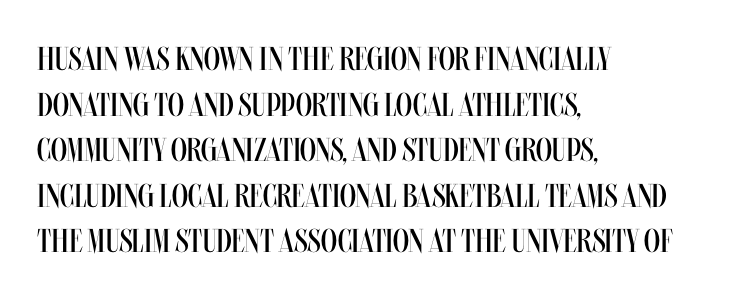
The rendering uses natural spacing where letterforms have individual widths. The words here are not underlined. Posture: upright roman. Reading down the column, the eye jumps a familiar distance to each next line. A classic flush-left, rag-right setting is used for this passage.
